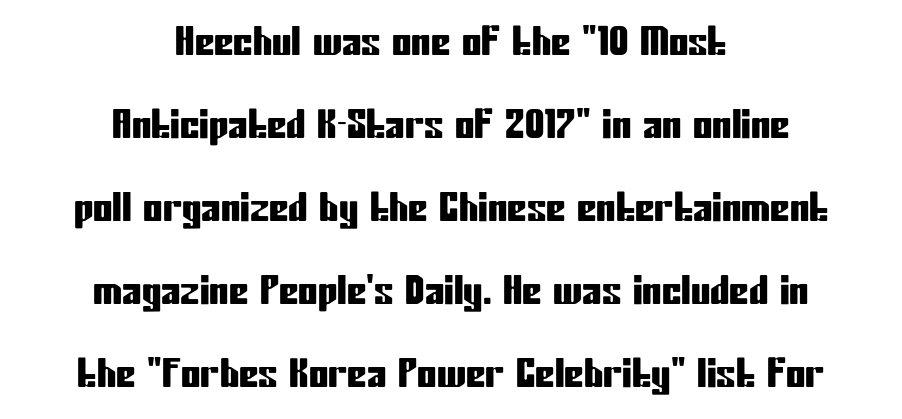
Q: Is the text italic (slanted)? A: No, it is upright.
Q: Is the typeface a serif or a sans-serif typeface? A: Sans-serif.
Q: Is the text underlined? A: No.
Q: How is the paragraph aligned? A: Centered.
Q: Is the spacing between letters normal or unusually wide? A: Normal.
Q: Is the spacing between lines tight, normal or loose? A: Loose.
Q: Width (condensed, normal, or wide)? A: Condensed.
Q: Stroke contrast? A: Low.
Q: x-height? A: Medium.
Q: Monospaced? A: No.
